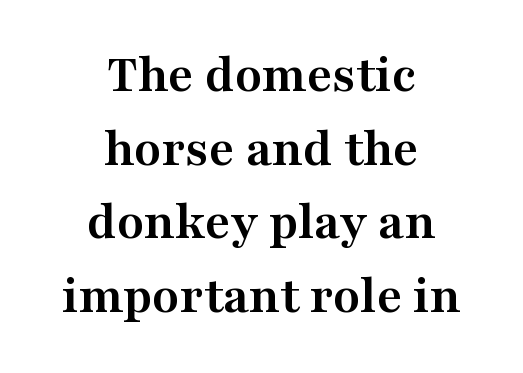
{"serif": "yes", "italic": "no", "bold": "yes", "weight": "semibold", "width": "wide", "stroke_contrast": "medium", "x_height": "medium", "monospaced": "no", "underline": "no", "align": "center", "line_spacing": "normal", "line_spacing_ratio": 1.34, "letter_spacing": "normal", "letter_spacing_em": 0.0, "glyph_px": 55}
